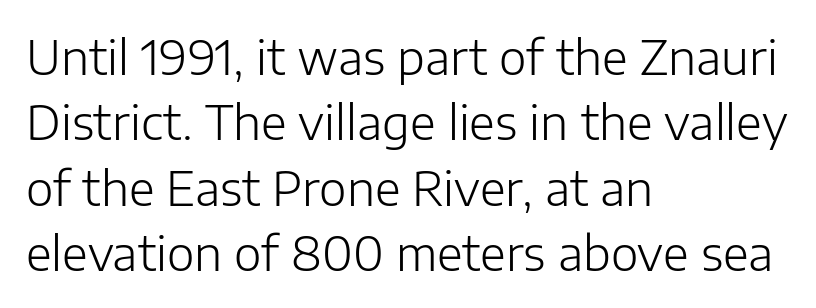
Q: Is the text bold? A: No.
Q: Is the text italic (slanted)? A: No, it is upright.
Q: Is the typeface a serif or a sans-serif typeface? A: Sans-serif.
Q: Is the text underlined? A: No.
Q: How is the paragraph aligned? A: Left-aligned.
Q: Is the spacing between letters normal or unusually wide? A: Normal.
Q: Is the spacing between lines tight, normal or loose? A: Normal.
Q: Width (condensed, normal, or wide)? A: Normal.
Q: Stroke contrast? A: Low.
Q: x-height? A: Medium.
Q: Monospaced? A: No.
